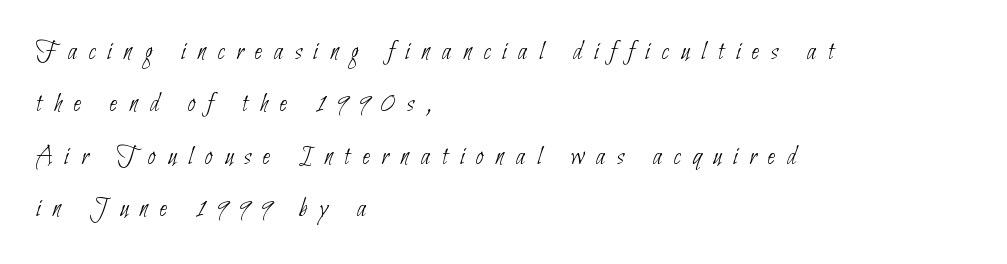
{"bold": "no", "underline": "no", "align": "left", "line_spacing": "loose", "line_spacing_ratio": 1.94, "letter_spacing": "wide", "letter_spacing_em": 0.44, "glyph_px": 27}
